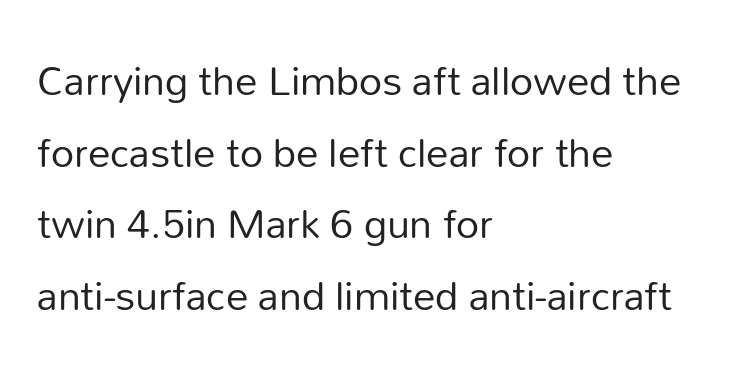
Q: Is the text bold? A: No.
Q: Is the text italic (slanted)? A: No, it is upright.
Q: Is the typeface a serif or a sans-serif typeface? A: Sans-serif.
Q: Is the text underlined? A: No.
Q: How is the paragraph aligned? A: Left-aligned.
Q: Is the spacing between letters normal or unusually wide? A: Normal.
Q: Is the spacing between lines tight, normal or loose? A: Normal.
Q: Width (condensed, normal, or wide)? A: Normal.
Q: Stroke contrast? A: Low.
Q: x-height? A: Medium.
Q: Monospaced? A: No.
